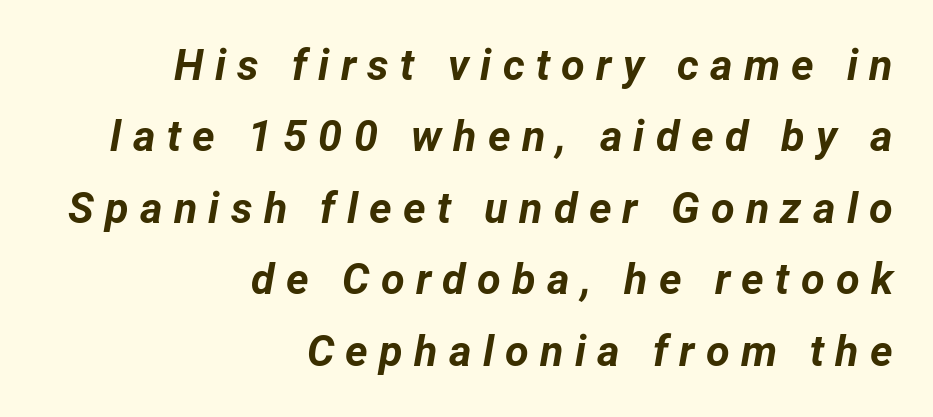
Letters rest on an invisible, unmarked baseline. You could only call the tracking loose — the letters float apart. Compared with ordinary roman type, these characters are visibly tilted. The letters advance in unequal steps, a hallmark of proportional type. The passage is arranged like a letterhead date or caption credit — flush right.
